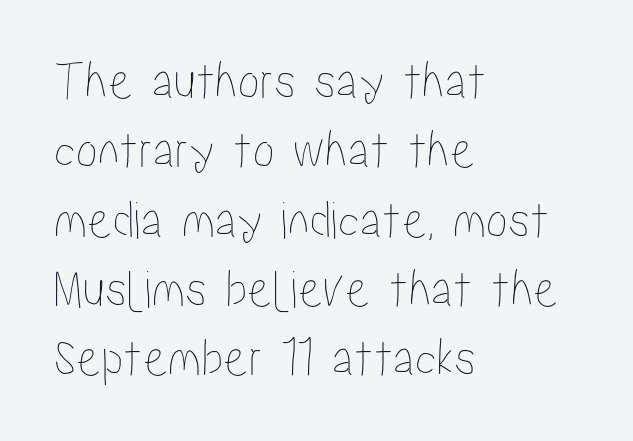
Q: Is the text italic (slanted)? A: No, it is upright.
Q: Is the text underlined? A: No.
Q: How is the paragraph aligned? A: Left-aligned.
Q: Is the spacing between letters normal or unusually wide? A: Normal.
Q: Is the spacing between lines tight, normal or loose? A: Normal.
Q: Width (condensed, normal, or wide)? A: Condensed.
Q: Stroke contrast? A: Low.
Q: x-height? A: Medium.
Q: Monospaced? A: No.
